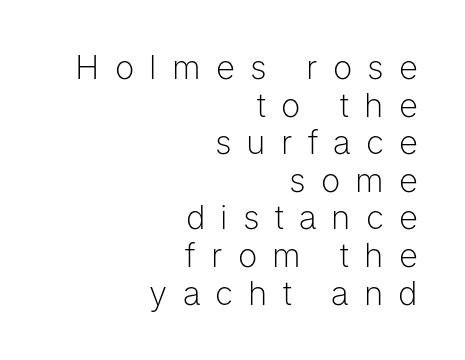
Q: Is the text bold? A: No.
Q: Is the text italic (slanted)? A: No, it is upright.
Q: Is the typeface a serif or a sans-serif typeface? A: Sans-serif.
Q: Is the text underlined? A: No.
Q: How is the paragraph aligned? A: Right-aligned.
Q: Is the spacing between letters normal or unusually wide? A: Unusually wide.
Q: Is the spacing between lines tight, normal or loose? A: Tight.
Q: Width (condensed, normal, or wide)? A: Normal.
Q: Stroke contrast? A: Low.
Q: x-height? A: Medium.
Q: Monospaced? A: No.
